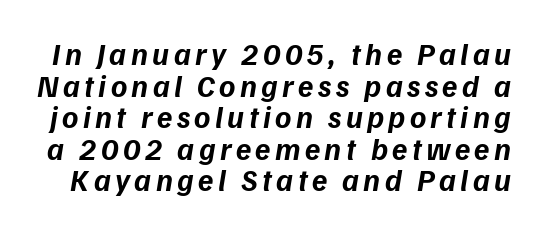
{"serif": "no", "bold": "yes", "weight": "bold", "width": "normal", "stroke_contrast": "low", "x_height": "medium", "monospaced": "no", "underline": "no", "line_spacing": "tight", "line_spacing_ratio": 1.02, "glyph_px": 31}
